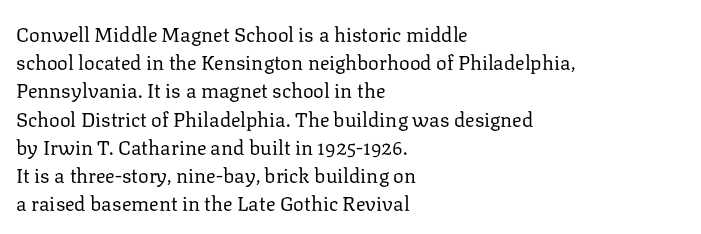
Nobody drew a line under any word here. When letters stand straight like this, we call the style roman or upright. The lines sit at an ordinary, default distance from one another. Summary of weight: not heavy and not bold.
